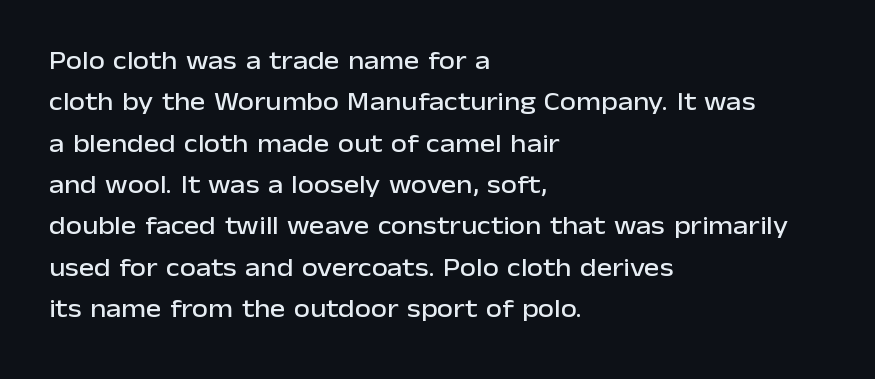
Honestly, there is no underline to notice here at all. Nothing unusual about the tracking: characters are spaced as the font intends. These lines stack with their left ends in a neat column. Posture: vertical. Normally led — the rows are evenly, conventionally spaced.
